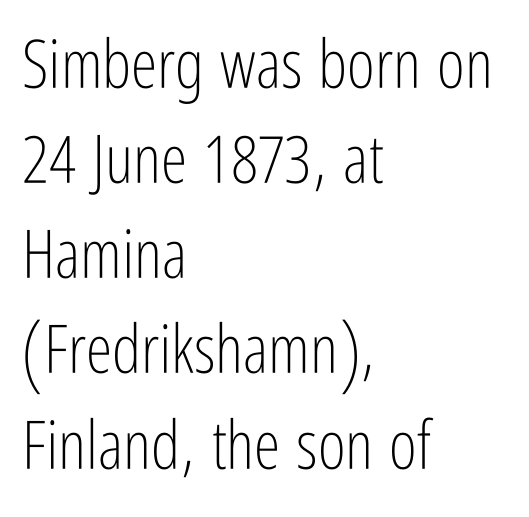
{"serif": "no", "italic": "no", "bold": "no", "weight": "light", "width": "condensed", "stroke_contrast": "low", "x_height": "medium", "monospaced": "no", "underline": "no", "align": "left", "line_spacing": "normal", "line_spacing_ratio": 1.42, "letter_spacing": "normal", "letter_spacing_em": 0.0, "glyph_px": 67}
